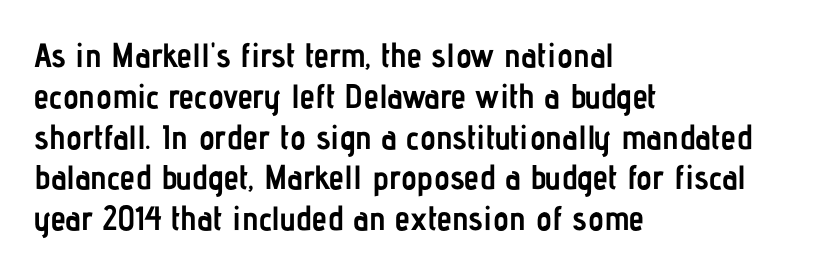
The image shows 34 px semibold, condensed sans-serif type, upright; set left-aligned, line spacing 1.2x, normal letter spacing, not underlined; low stroke contrast and a medium x-height.
